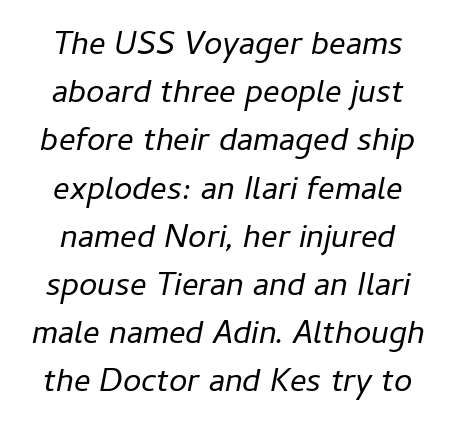
The image shows 33 px regular-weight type, italic (leaning right); set centered, normal line spacing (1.46x), normal letter spacing, not underlined; low stroke contrast and a medium x-height.
